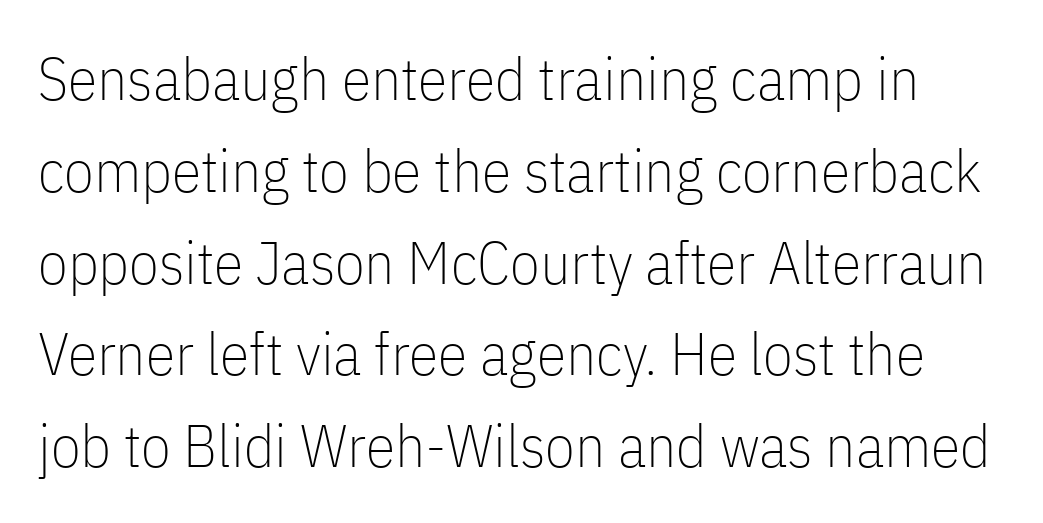
{"serif": "no", "italic": "no", "bold": "no", "weight": "thin", "width": "condensed", "stroke_contrast": "low", "x_height": "medium", "monospaced": "no", "underline": "no", "line_spacing": "normal", "line_spacing_ratio": 1.53, "letter_spacing": "normal", "letter_spacing_em": 0.0, "glyph_px": 60}
